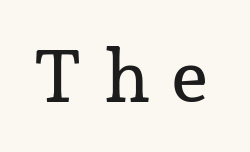
{"serif": "yes", "italic": "no", "width": "normal", "stroke_contrast": "low", "x_height": "medium", "monospaced": "no", "underline": "no", "letter_spacing": "wide", "letter_spacing_em": 0.29, "glyph_px": 74}
